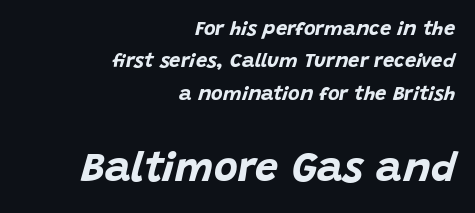
A bare baseline throughout the passage. You could not count columns in this text — the font is proportionally spaced. One glance says typical: line gaps are just what's usual. The lines are quadded right. The text carries the slant typical of an italic or oblique font.
